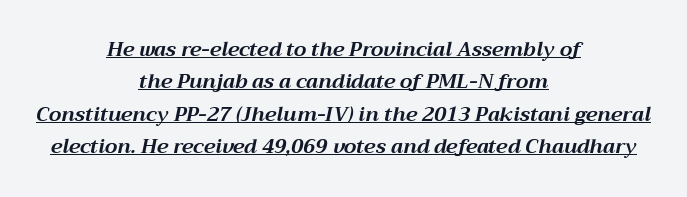
Q: Is the text bold? A: Yes.
Q: Is the text italic (slanted)? A: Yes, it leans right by about 12 degrees.
Q: Is the text underlined? A: Yes.
Q: How is the paragraph aligned? A: Centered.
Q: Is the spacing between letters normal or unusually wide? A: Normal.
Q: Is the spacing between lines tight, normal or loose? A: Normal.
